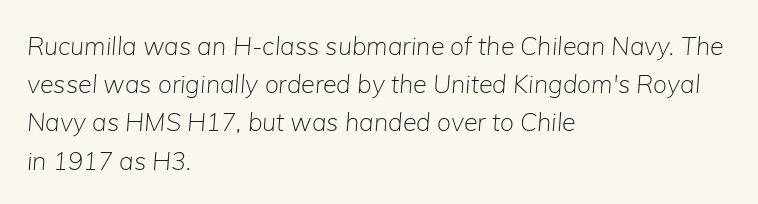
{"italic": "yes", "lean": "right", "slant_degrees": 5, "bold": "no", "underline": "no", "align": "left", "line_spacing": "normal", "line_spacing_ratio": 1.53, "letter_spacing": "normal", "letter_spacing_em": 0.0, "glyph_px": 25}
